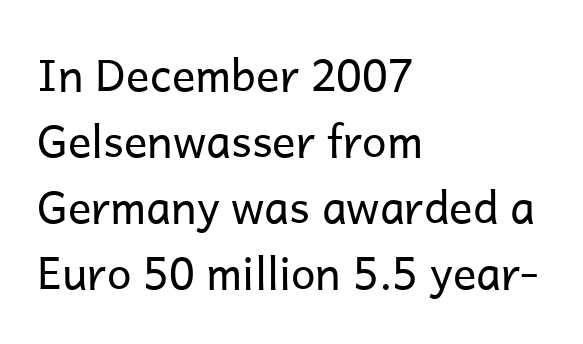
The image shows 44 px regular-weight sans-serif type, upright; set left-aligned, normal line spacing (1.5x), normal letter spacing, not underlined; low stroke contrast and a medium x-height.
